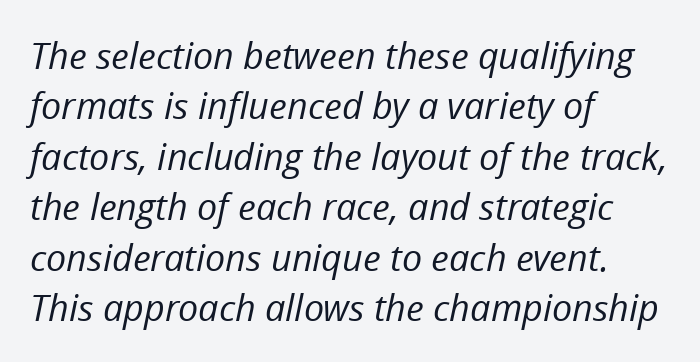
{"italic": "yes", "lean": "right", "slant_degrees": 12, "bold": "no", "weight": "regular", "width": "normal", "stroke_contrast": "low", "x_height": "medium", "monospaced": "no", "underline": "no", "align": "left", "line_spacing": "normal", "line_spacing_ratio": 1.4, "letter_spacing": "normal", "letter_spacing_em": 0.0, "glyph_px": 36}
